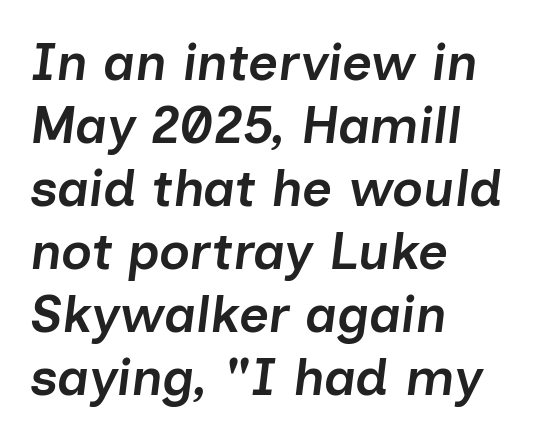
I'd describe the lettering as semibold — firm but not a full bold. There's an unmistakable incline to the writing here. Descenders are the only things crossing below the line. You could call the tracking neutral — neither tight nor loose. Is the block centered? No — it sits flush against the left margin. You could not count columns in this text — the font is proportionally spaced.
